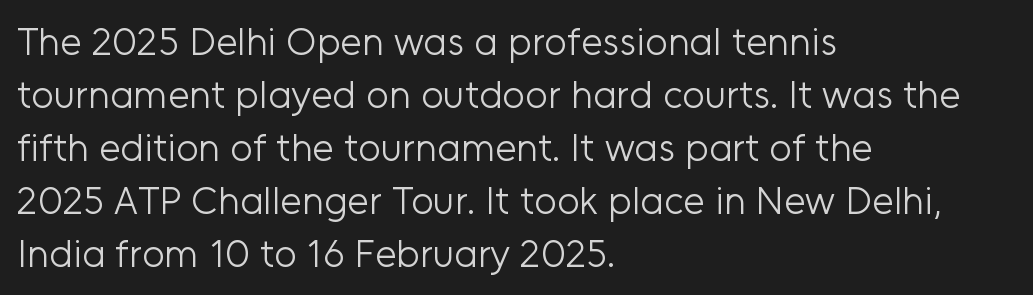
The type family on display is of the sans-serif kind. Each row of text sits above clean, open space. Where is the straight margin? On the left. The face used here is proportionally spaced, like ordinary book or web type. Regular leading. Italic? Not at all — the glyphs are vertical.
